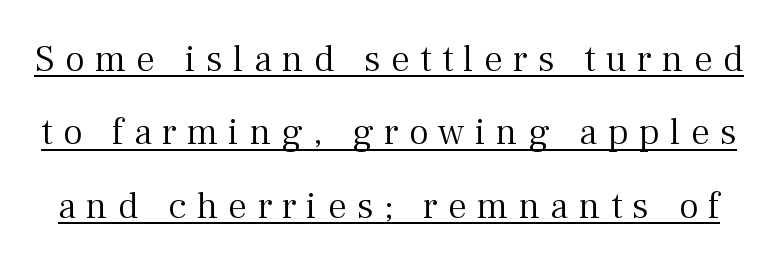
Has an underline been added? It has. Horizontal bands of white between lines are thick stripes. Nope, not italic — everything's standing straight. What kind of face is this? One with serifs. The strokes are not fattened; the text isn't bold.
